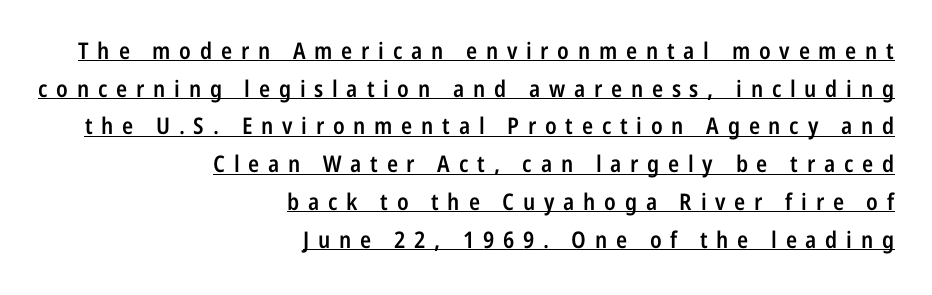
The rag falls on the left side of this text block. No italicization has been applied; the sample stays upright. Successive baselines arrive at the customary interval. Underlined type. Every letter is mildly thick-stroked: semibold rather than bold. A typesetter would call this heavily tracked-out type.
